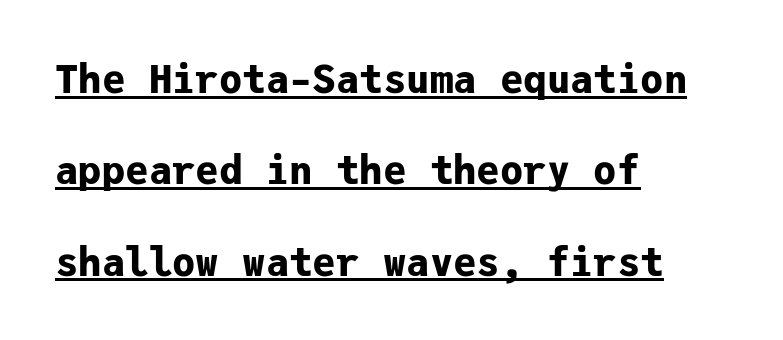
{"serif": "no", "italic": "no", "bold": "yes", "weight": "bold", "width": "normal", "stroke_contrast": "low", "x_height": "medium", "monospaced": "yes", "underline": "yes", "align": "left", "line_spacing": "loose", "line_spacing_ratio": 2.34, "letter_spacing": "normal", "letter_spacing_em": 0.0, "glyph_px": 39}
